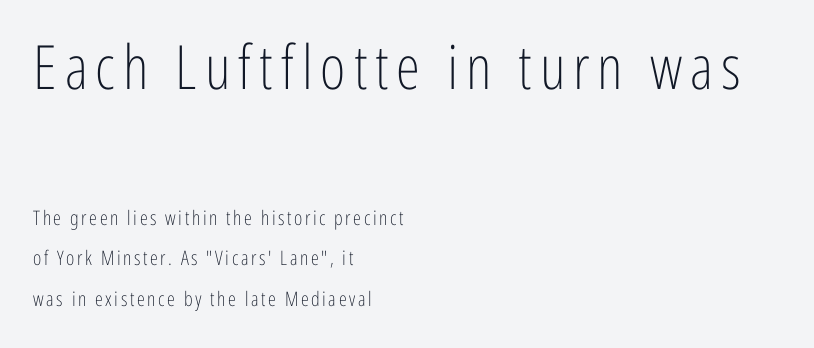
In terms of posture, this sample is upright. Typesetter's note — upper block bumped up in size, lower block left smaller. The font family rendered here belongs to the sans-serif group. Character widths vary here, with narrow letters taking less room than wide ones.
